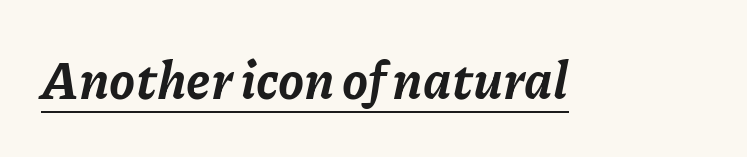
{"italic": "yes", "lean": "right", "slant_degrees": 11, "bold": "yes", "weight": "bold", "width": "normal", "stroke_contrast": "low", "x_height": "medium", "monospaced": "no", "underline": "yes", "letter_spacing": "normal", "letter_spacing_em": 0.0, "glyph_px": 52}
